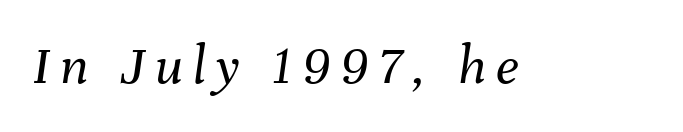
Observe the lean: these are italic letterforms. Each letter keeps its own natural width here, so spacing adapts to shape. Stem width sits at or under what a default text font uses. Beneath every word, the page is bare.
